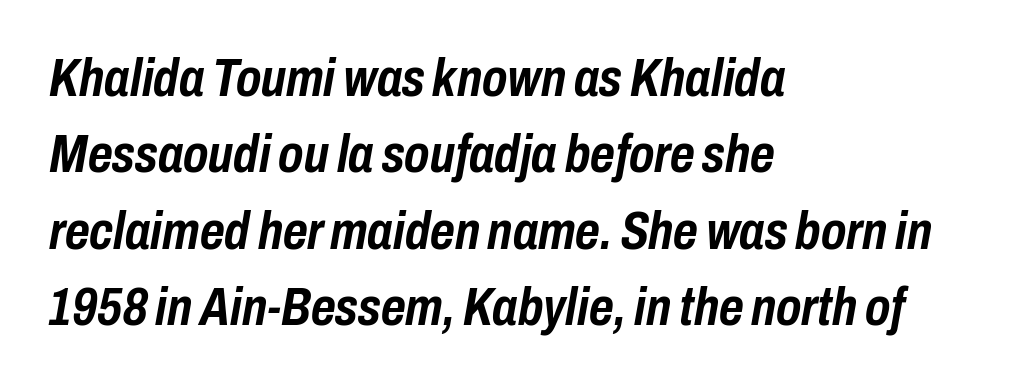
Q: Is the text bold? A: Yes.
Q: Is the text italic (slanted)? A: Yes, it leans right by about 10 degrees.
Q: Is the text underlined? A: No.
Q: How is the paragraph aligned? A: Left-aligned.
Q: Is the spacing between letters normal or unusually wide? A: Normal.
Q: Is the spacing between lines tight, normal or loose? A: Normal.
Q: Width (condensed, normal, or wide)? A: Condensed.
Q: Stroke contrast? A: Low.
Q: x-height? A: Medium.
Q: Monospaced? A: No.
